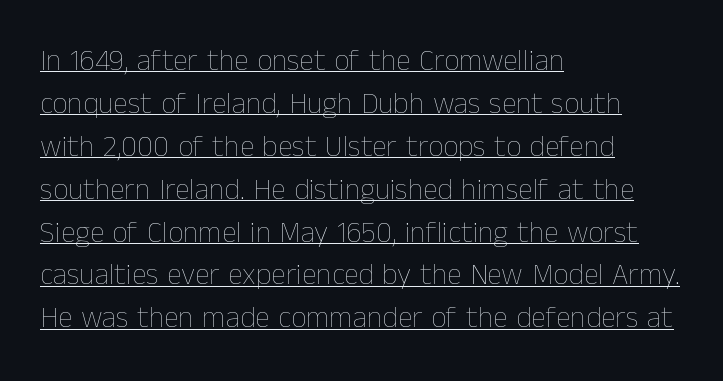
Q: Is the text bold? A: No.
Q: Is the text italic (slanted)? A: No, it is upright.
Q: Is the text underlined? A: Yes.
Q: How is the paragraph aligned? A: Left-aligned.
Q: Is the spacing between letters normal or unusually wide? A: Normal.
Q: Is the spacing between lines tight, normal or loose? A: Normal.
Q: Width (condensed, normal, or wide)? A: Normal.
Q: Stroke contrast? A: Low.
Q: x-height? A: Medium.
Q: Monospaced? A: No.
